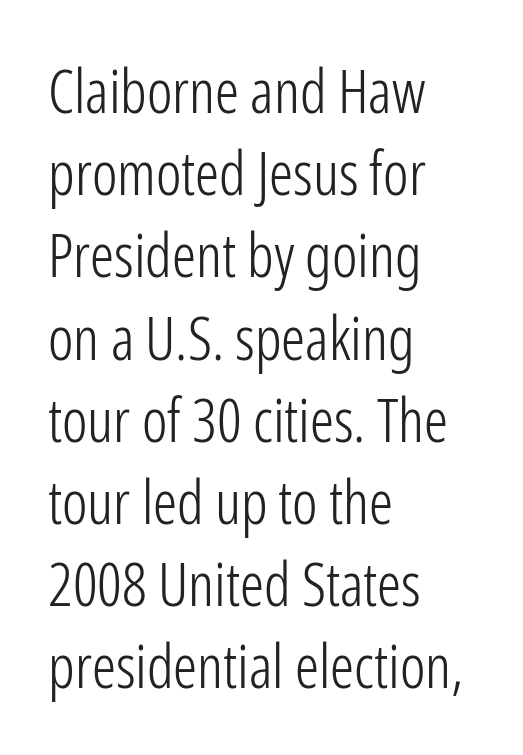
The image shows 60 px light, condensed sans-serif type, upright; set left-aligned, normal line spacing (1.37x), normal letter spacing, not underlined; low stroke contrast and a medium x-height.
